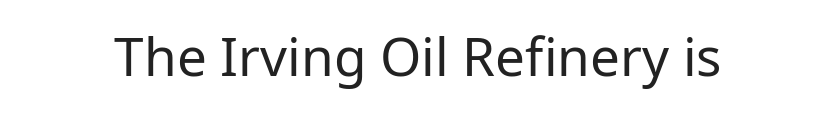
The image shows 53 px regular-weight sans-serif type, upright; set normal letter spacing, not underlined; low stroke contrast and a medium x-height.
